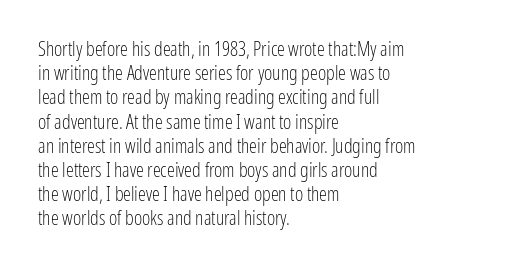
{"italic": "no", "bold": "no", "underline": "no", "align": "left", "line_spacing_ratio": 1.21, "letter_spacing": "normal", "letter_spacing_em": 0.0, "glyph_px": 20}
